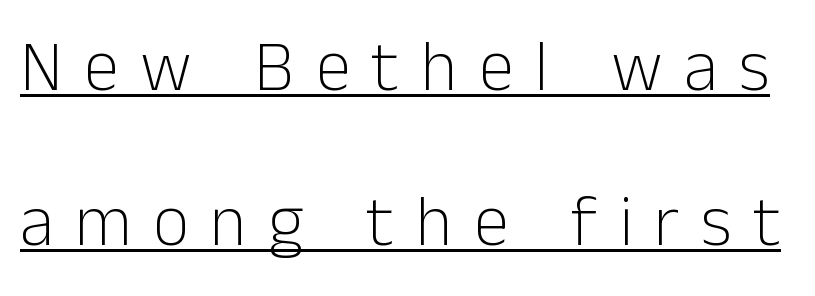
{"serif": "no", "italic": "no", "bold": "no", "weight": "light", "width": "normal", "stroke_contrast": "low", "x_height": "medium", "monospaced": "no", "underline": "yes", "line_spacing": "loose", "line_spacing_ratio": 2.18, "letter_spacing": "wide", "letter_spacing_em": 0.3, "glyph_px": 71}
